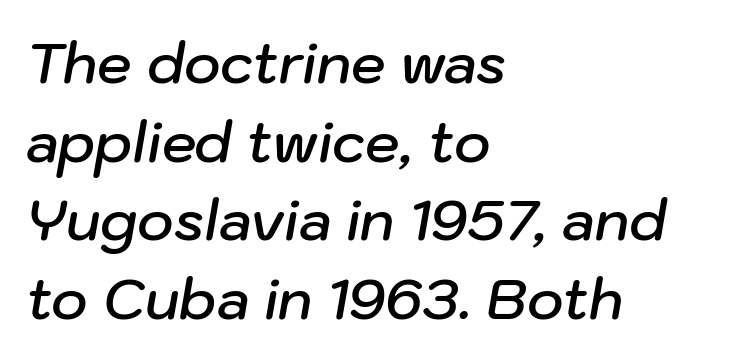
The image shows 55 px semibold type, italic (leaning right); set left-aligned, normal line spacing (1.43x), normal letter spacing, not underlined; low stroke contrast and a medium x-height.
